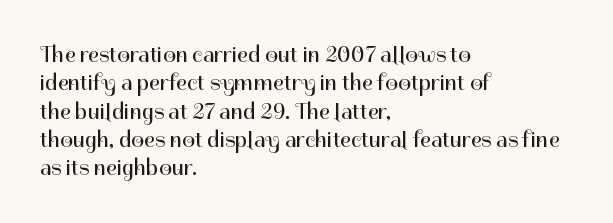
{"italic": "no", "bold": "no", "underline": "no", "align": "left", "line_spacing_ratio": 1.23, "letter_spacing": "normal", "letter_spacing_em": 0.0, "glyph_px": 23}
